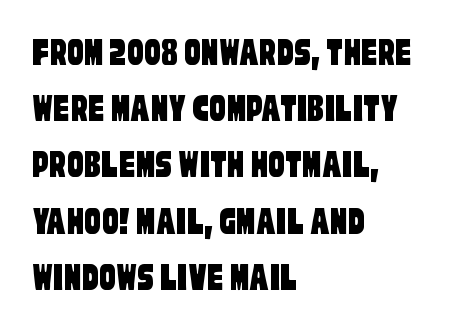
Q: Is the typeface a serif or a sans-serif typeface? A: Sans-serif.
Q: Is the text underlined? A: No.
Q: How is the paragraph aligned? A: Left-aligned.
Q: Is the spacing between letters normal or unusually wide? A: Normal.
Q: Is the spacing between lines tight, normal or loose? A: Normal.
Q: Width (condensed, normal, or wide)? A: Condensed.
Q: Stroke contrast? A: Low.
Q: x-height? A: Large.
Q: Monospaced? A: No.
